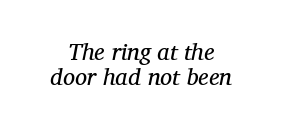
The image shows 24 px text type, italic (leaning right); set centered, tight line spacing (1.03x), normal letter spacing, not underlined.
